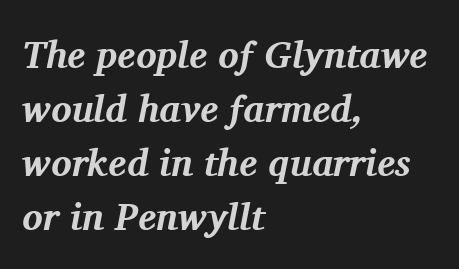
The image shows 38 px bold serif type, italic (leaning right); set left-aligned, normal line spacing (1.42x), normal letter spacing, not underlined; medium stroke contrast and a medium x-height.
